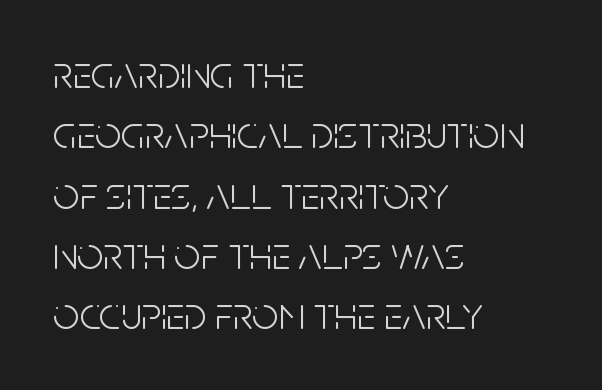
The image shows 46 px light, condensed sans-serif type, upright; set left-aligned, normal line spacing (1.31x), normal letter spacing, not underlined; low stroke contrast and a large x-height.
